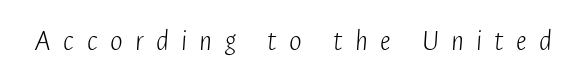
{"italic": "yes", "lean": "right", "slant_degrees": 4, "bold": "no", "weight": "light", "width": "condensed", "stroke_contrast": "low", "x_height": "medium", "monospaced": "no", "underline": "no", "letter_spacing": "wide", "letter_spacing_em": 0.41, "glyph_px": 30}
